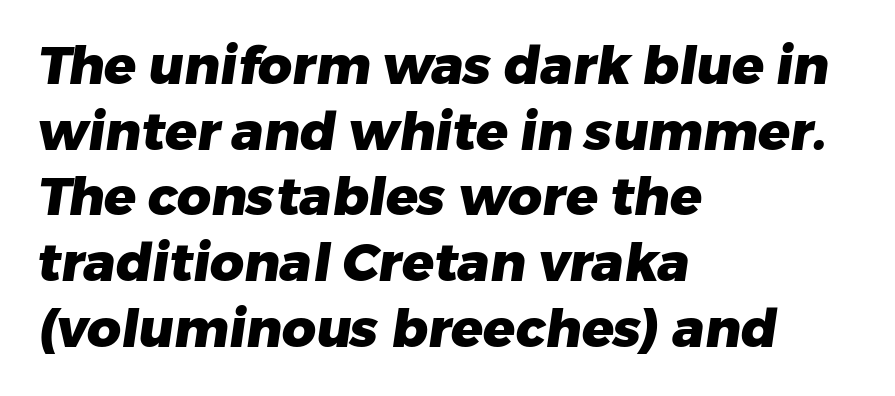
The image shows 53 px heavy sans-serif type; set left-aligned, line spacing 1.24x, normal letter spacing, not underlined; low stroke contrast and a medium x-height.
